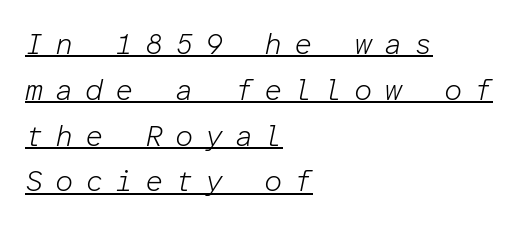
Q: Is the text bold? A: No.
Q: Is the text italic (slanted)? A: Yes, it leans right by about 12 degrees.
Q: Is the text underlined? A: Yes.
Q: How is the paragraph aligned? A: Left-aligned.
Q: Is the spacing between letters normal or unusually wide? A: Unusually wide.
Q: Is the spacing between lines tight, normal or loose? A: Normal.
Q: Width (condensed, normal, or wide)? A: Normal.
Q: Stroke contrast? A: Low.
Q: x-height? A: Medium.
Q: Monospaced? A: Yes.
